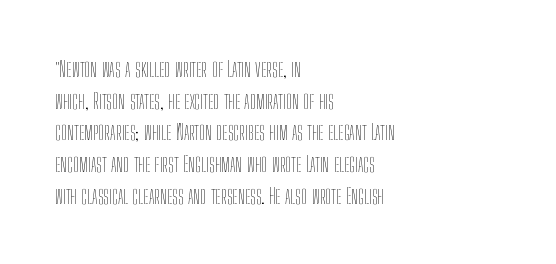
{"italic": "no", "bold": "no", "underline": "no", "align": "left", "line_spacing": "normal", "line_spacing_ratio": 1.44, "letter_spacing": "normal", "letter_spacing_em": 0.0, "glyph_px": 22}
